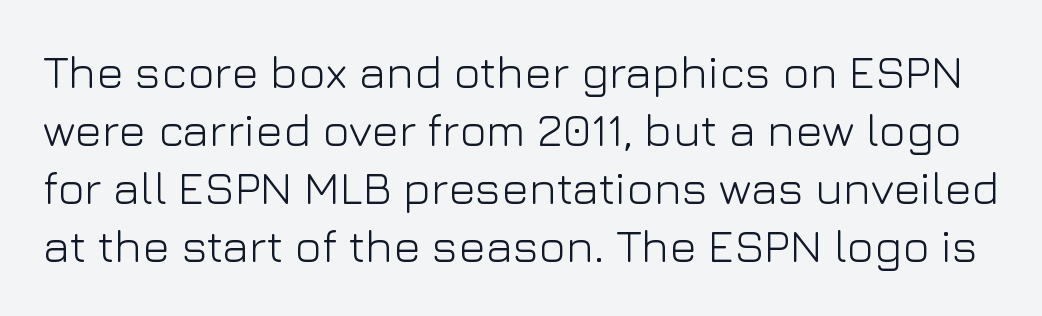
The image shows 46 px light sans-serif type, upright; set normal line spacing (1.26x), normal letter spacing, not underlined; low stroke contrast and a medium x-height.
